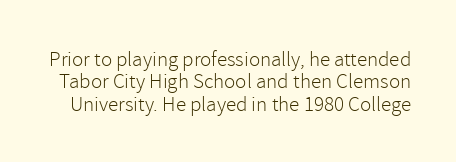
{"italic": "no", "bold": "no", "underline": "no", "line_spacing": "tight", "line_spacing_ratio": 1.06, "letter_spacing": "normal", "letter_spacing_em": 0.0, "glyph_px": 21}
